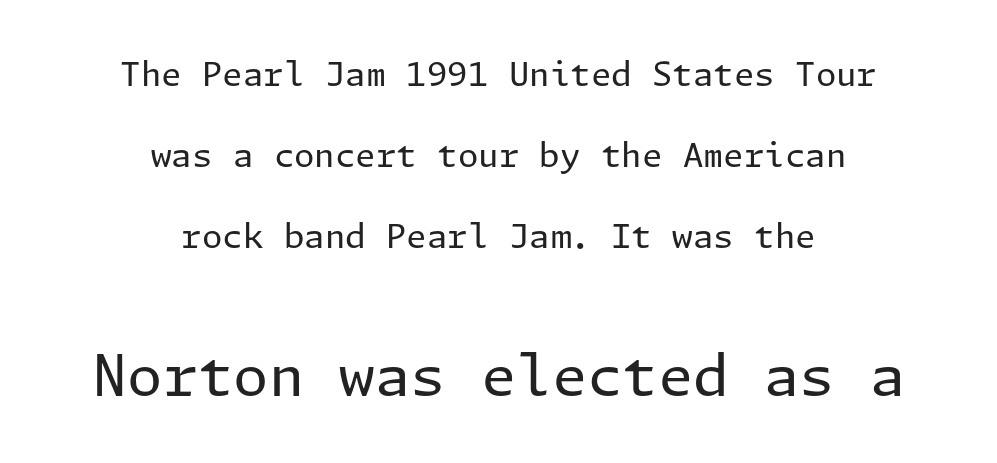
Bare-footed words on every line. Characters follow at the spacing the type designer built in. Caption: multi-line text, centered on the measure. The designer went with a sans here, leaving each stem footless. The lettering holds an erect, upright posture throughout. The weight would be labelled regular, book, light, or lighter still.
